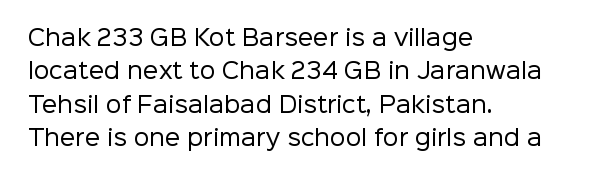
The image shows 22 px text type, upright; set left-aligned, normal line spacing (1.52x), normal letter spacing, not underlined.
